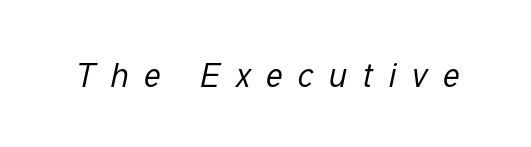
Italic? Definitely — the glyphs are oblique. Note the varied advance widths — an 'i' is clearly narrower than an 'm'. Letters have the restrained weight of plain body copy at most. The passage shown is not underscored anywhere. Substantial extra tracking has been applied to these lines.
